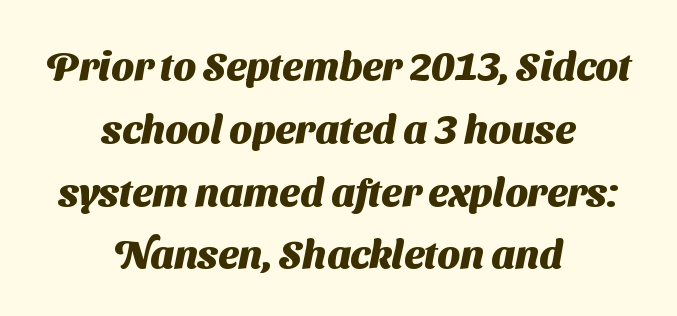
{"serif": "no", "bold": "yes", "weight": "heavy", "width": "normal", "stroke_contrast": "medium", "x_height": "medium", "monospaced": "no", "underline": "no", "align": "center", "line_spacing": "normal", "line_spacing_ratio": 1.57, "letter_spacing": "normal", "letter_spacing_em": 0.0, "glyph_px": 40}
